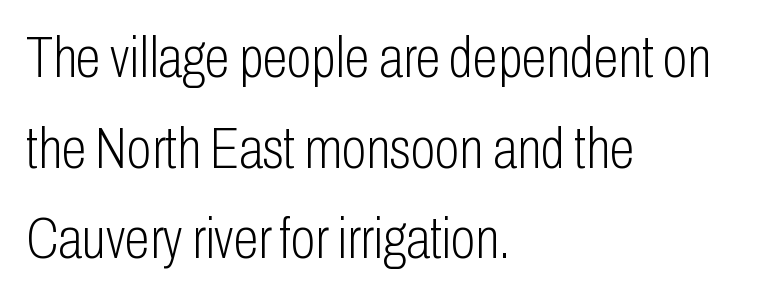
Q: Is the text bold? A: No.
Q: Is the text italic (slanted)? A: No, it is upright.
Q: Is the typeface a serif or a sans-serif typeface? A: Sans-serif.
Q: Is the text underlined? A: No.
Q: How is the paragraph aligned? A: Left-aligned.
Q: Is the spacing between letters normal or unusually wide? A: Normal.
Q: Is the spacing between lines tight, normal or loose? A: Normal.
Q: Width (condensed, normal, or wide)? A: Condensed.
Q: Stroke contrast? A: Low.
Q: x-height? A: Medium.
Q: Monospaced? A: No.
